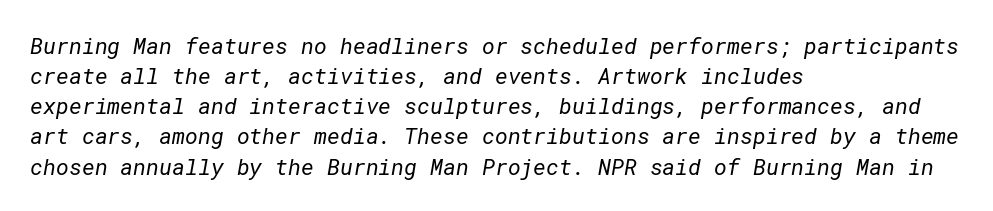
Q: Is the text bold? A: No.
Q: Is the text underlined? A: No.
Q: How is the paragraph aligned? A: Left-aligned.
Q: Is the spacing between letters normal or unusually wide? A: Normal.
Q: Is the spacing between lines tight, normal or loose? A: Normal.
